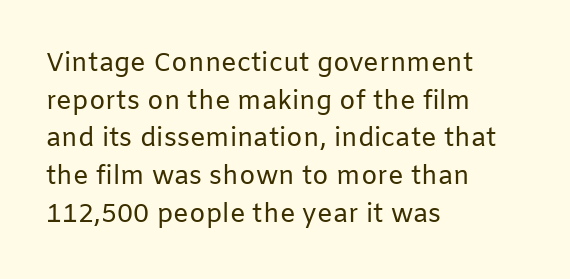
Q: Is the text bold? A: No.
Q: Is the text italic (slanted)? A: No, it is upright.
Q: Is the text underlined? A: No.
Q: How is the paragraph aligned? A: Left-aligned.
Q: Is the spacing between letters normal or unusually wide? A: Normal.
Q: Is the spacing between lines tight, normal or loose? A: Normal.
